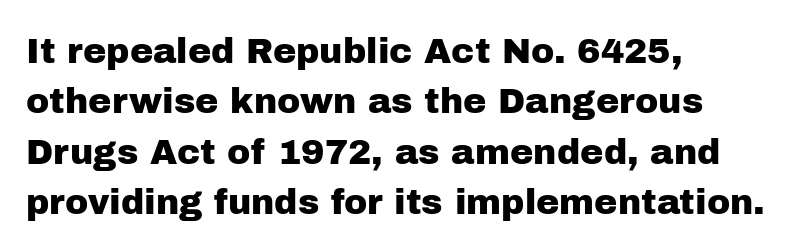
{"serif": "no", "italic": "no", "width": "normal", "stroke_contrast": "low", "x_height": "medium", "monospaced": "no", "underline": "no", "align": "left", "line_spacing": "normal", "line_spacing_ratio": 1.44, "letter_spacing": "normal", "letter_spacing_em": 0.0, "glyph_px": 35}
